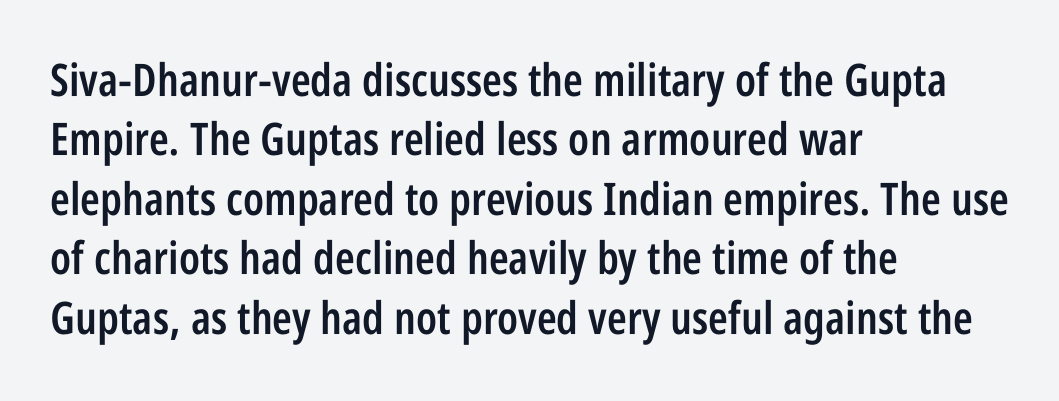
{"serif": "no", "italic": "no", "bold": "semi", "weight": "semibold", "width": "condensed", "stroke_contrast": "low", "x_height": "large", "monospaced": "no", "underline": "no", "align": "left", "line_spacing": "normal", "line_spacing_ratio": 1.32, "letter_spacing": "normal", "letter_spacing_em": 0.0, "glyph_px": 45}
